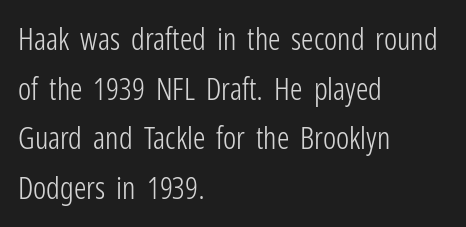
Q: Is the text bold? A: No.
Q: Is the text italic (slanted)? A: No, it is upright.
Q: Is the typeface a serif or a sans-serif typeface? A: Sans-serif.
Q: Is the text underlined? A: No.
Q: How is the paragraph aligned? A: Left-aligned.
Q: Is the spacing between letters normal or unusually wide? A: Normal.
Q: Is the spacing between lines tight, normal or loose? A: Normal.
Q: Width (condensed, normal, or wide)? A: Condensed.
Q: Stroke contrast? A: Low.
Q: x-height? A: Medium.
Q: Monospaced? A: No.
